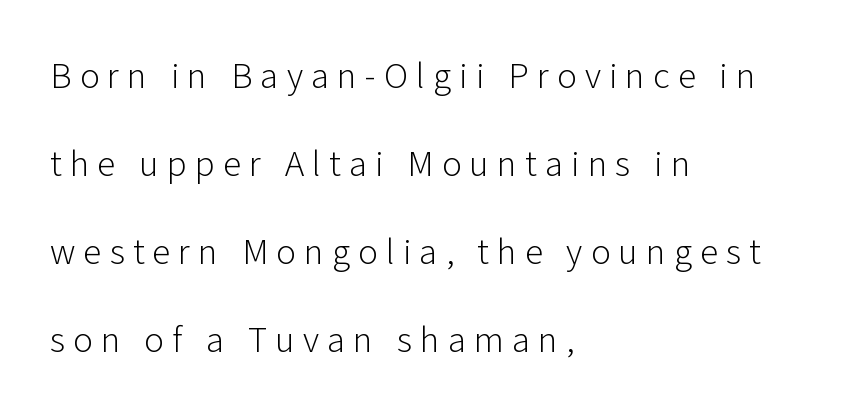
The image shows 37 px light sans-serif type, upright; set left-aligned, loose line spacing (2.38x), unusually wide letter spacing (+0.22 em), not underlined; low stroke contrast and a medium x-height.
